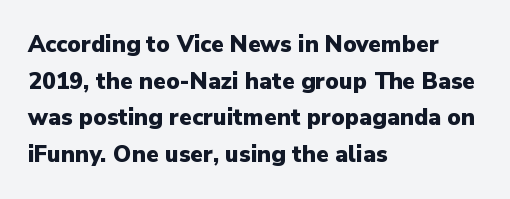
Visually the block forms a straight wall on the left and a jagged coastline on the right. The letters are bold, with thick, heavy strokes. The gap between lines stays unmarked. This sample keeps an unexceptional amount of space between lines. The horizontal fit of the characters is conventional and even. Vertical strokes here are truly vertical.
